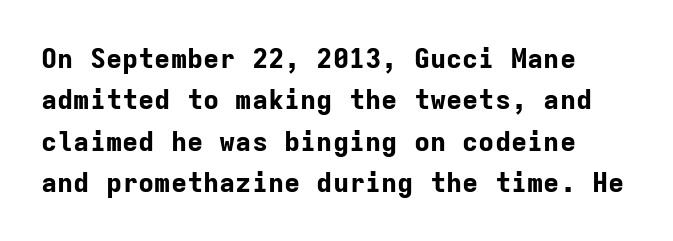
The image shows 27 px bold type, upright; set normal line spacing (1.53x), normal letter spacing, not underlined.
